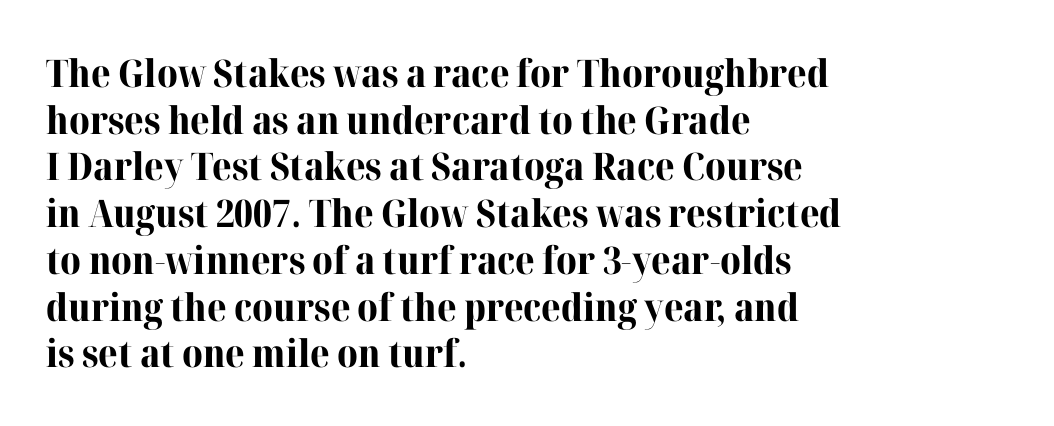
{"serif": "yes", "italic": "no", "bold": "yes", "weight": "bold", "width": "normal", "stroke_contrast": "high", "x_height": "medium", "monospaced": "no", "underline": "no", "align": "left", "line_spacing_ratio": 1.23, "letter_spacing": "normal", "letter_spacing_em": 0.0, "glyph_px": 38}
